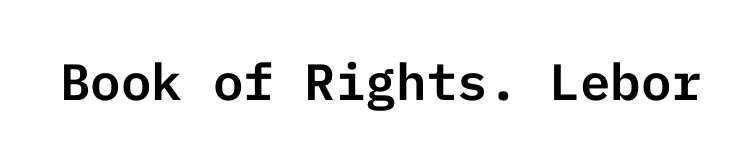
The image shows 51 px sans-serif type, upright; set normal letter spacing, not underlined; low stroke contrast and a medium x-height.
